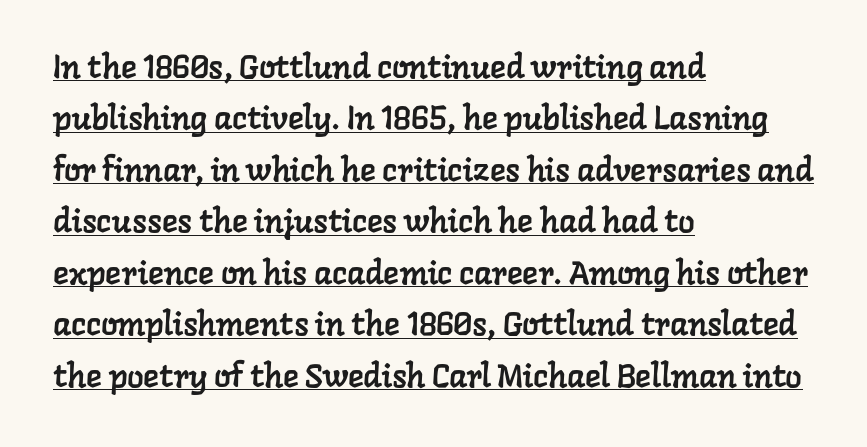
Q: Is the typeface a serif or a sans-serif typeface? A: Serif.
Q: Is the text underlined? A: Yes.
Q: How is the paragraph aligned? A: Left-aligned.
Q: Is the spacing between letters normal or unusually wide? A: Normal.
Q: Is the spacing between lines tight, normal or loose? A: Normal.
Q: Width (condensed, normal, or wide)? A: Normal.
Q: Stroke contrast? A: Low.
Q: x-height? A: Medium.
Q: Monospaced? A: No.
